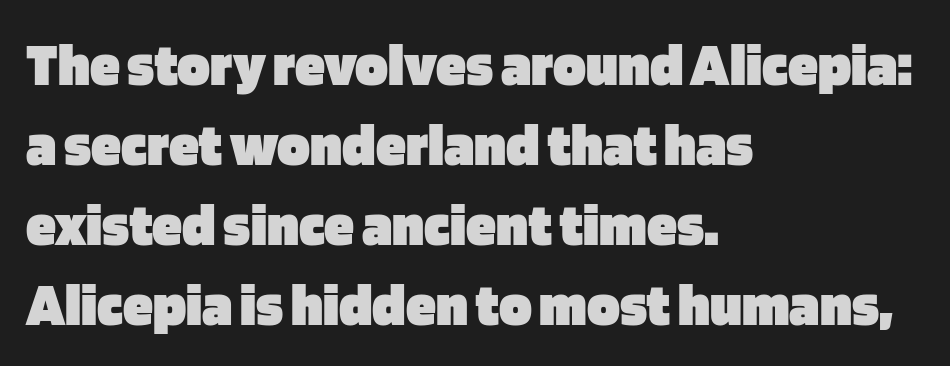
Q: Is the text bold? A: Yes.
Q: Is the text italic (slanted)? A: No, it is upright.
Q: Is the typeface a serif or a sans-serif typeface? A: Sans-serif.
Q: Is the text underlined? A: No.
Q: How is the paragraph aligned? A: Left-aligned.
Q: Is the spacing between letters normal or unusually wide? A: Normal.
Q: Is the spacing between lines tight, normal or loose? A: Normal.
Q: Width (condensed, normal, or wide)? A: Normal.
Q: Stroke contrast? A: Low.
Q: x-height? A: Large.
Q: Monospaced? A: No.
